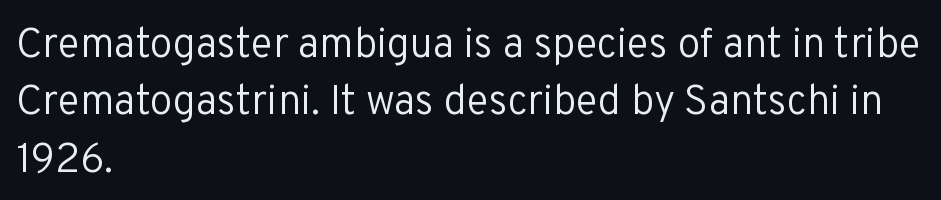
Q: Is the text bold? A: No.
Q: Is the text italic (slanted)? A: No, it is upright.
Q: Is the typeface a serif or a sans-serif typeface? A: Sans-serif.
Q: Is the text underlined? A: No.
Q: How is the paragraph aligned? A: Left-aligned.
Q: Is the spacing between letters normal or unusually wide? A: Normal.
Q: Is the spacing between lines tight, normal or loose? A: Normal.
Q: Width (condensed, normal, or wide)? A: Normal.
Q: Stroke contrast? A: Low.
Q: x-height? A: Medium.
Q: Monospaced? A: No.
